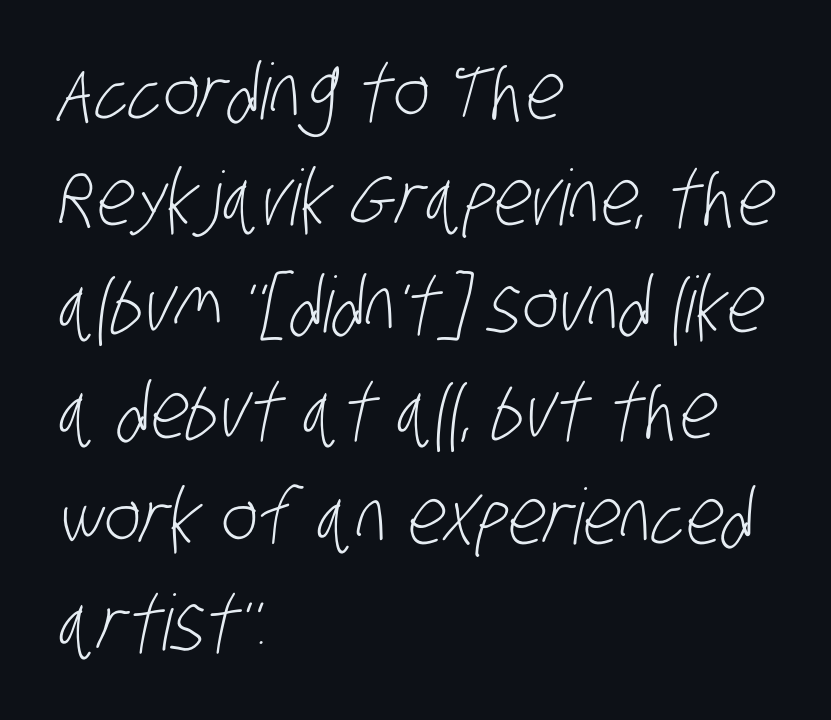
Classification — sans serif. A student would call this left alignment; a typographer would say flush left, rag right. Tracking value appears to be zero — textbook default spacing. The space beneath each line is pristine and unruled.
